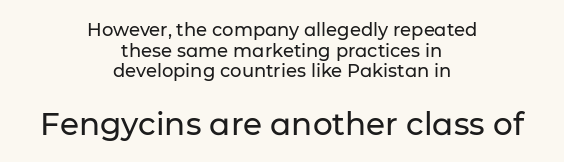
The face used here appears at its bigger size in the lower chunk. Unlike italic type, these characters show no tilt at all. The rag falls on both sides of this text block equally. Font category for this specimen: sans-serif. Letter spacing: default.
